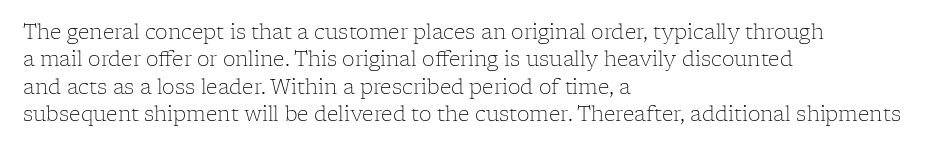
Q: Is the text bold? A: No.
Q: Is the text italic (slanted)? A: No, it is upright.
Q: Is the text underlined? A: No.
Q: How is the paragraph aligned? A: Left-aligned.
Q: Is the spacing between letters normal or unusually wide? A: Normal.
Q: Is the spacing between lines tight, normal or loose? A: Normal.
